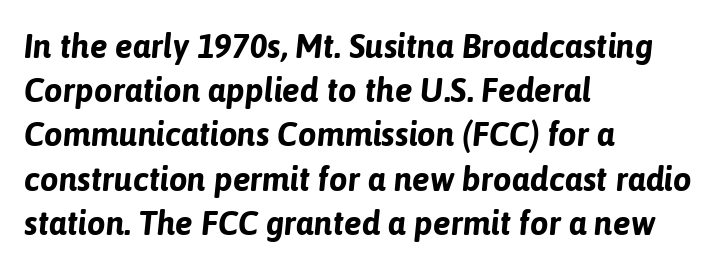
Q: Is the text bold? A: Yes.
Q: Is the text italic (slanted)? A: Yes, it leans right by about 6 degrees.
Q: Is the text underlined? A: No.
Q: How is the paragraph aligned? A: Left-aligned.
Q: Is the spacing between letters normal or unusually wide? A: Normal.
Q: Is the spacing between lines tight, normal or loose? A: Normal.
Q: Width (condensed, normal, or wide)? A: Normal.
Q: Stroke contrast? A: Low.
Q: x-height? A: Medium.
Q: Monospaced? A: No.
